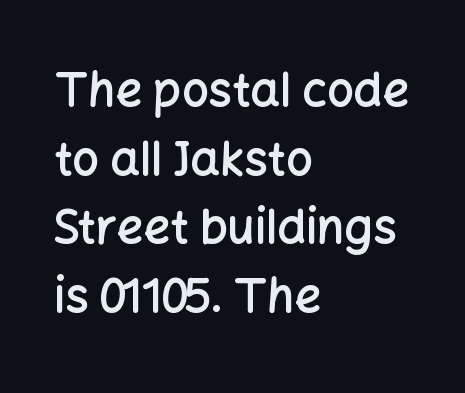
The rendering anchors every line to the left-hand side. This is sans-serif lettering, the kind often seen on screens and signage. If you measured baseline to baseline, you'd find a middling distance. This rendering features lettering with no underline. The gaps between neighbouring characters are ordinary and unremarkable.
